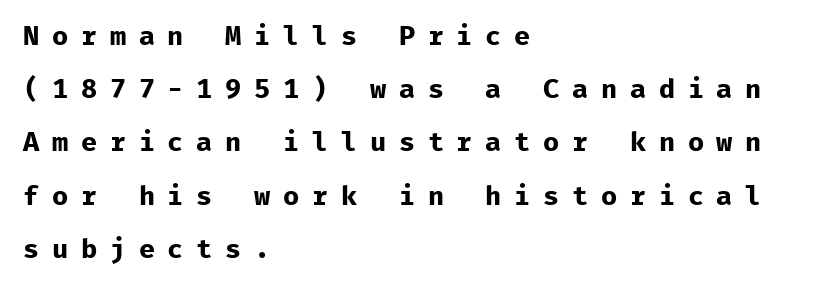
{"italic": "no", "bold": "yes", "underline": "no", "align": "left", "line_spacing": "loose", "line_spacing_ratio": 1.97, "letter_spacing": "wide", "letter_spacing_em": 0.47, "glyph_px": 27}
